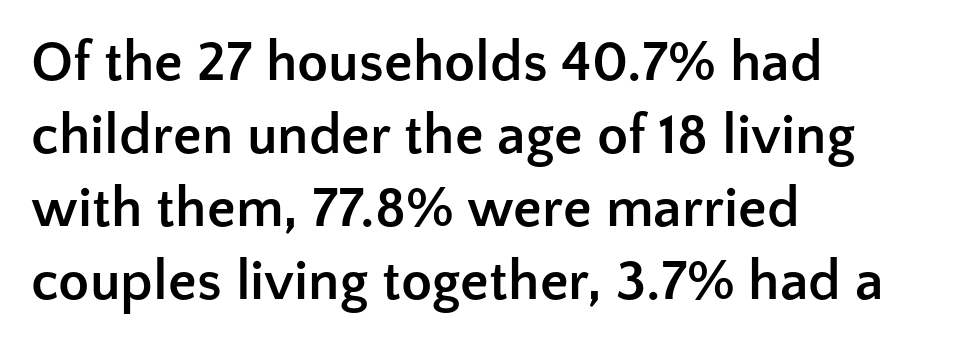
Vertically, the passage feels balanced, rows spaced as you'd expect. Looks like regular typesetting: each glyph gets only the width it needs. The gap between lines stays unmarked. Ascenders rise straight up at ninety degrees. No extra tracking has been applied to these lines.
